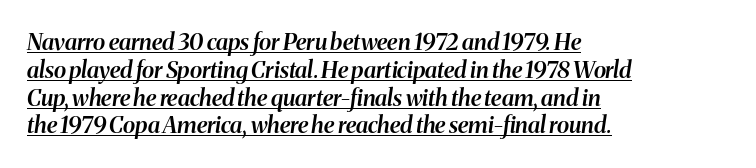
There's an unmistakable incline to the writing here. Leftover space on each line is placed entirely after the last word. This is the in-between weight designers call semibold or demi. The line texture is even and compact thanks to regular tracking. This is underlined copy, the kind a proofreader might mark for attention.
